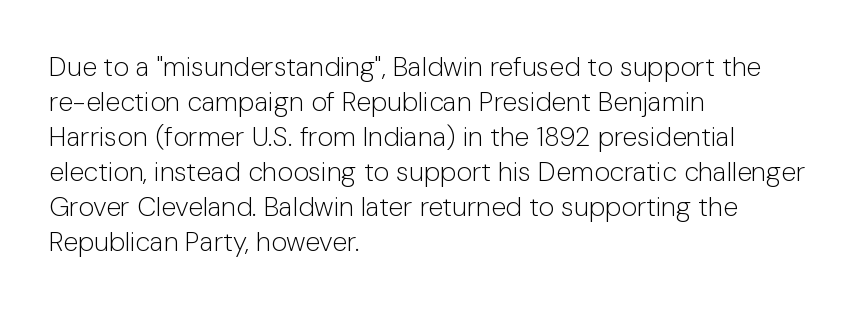
Q: Is the text bold? A: No.
Q: Is the text italic (slanted)? A: No, it is upright.
Q: Is the text underlined? A: No.
Q: How is the paragraph aligned? A: Left-aligned.
Q: Is the spacing between letters normal or unusually wide? A: Normal.
Q: Is the spacing between lines tight, normal or loose? A: Normal.
